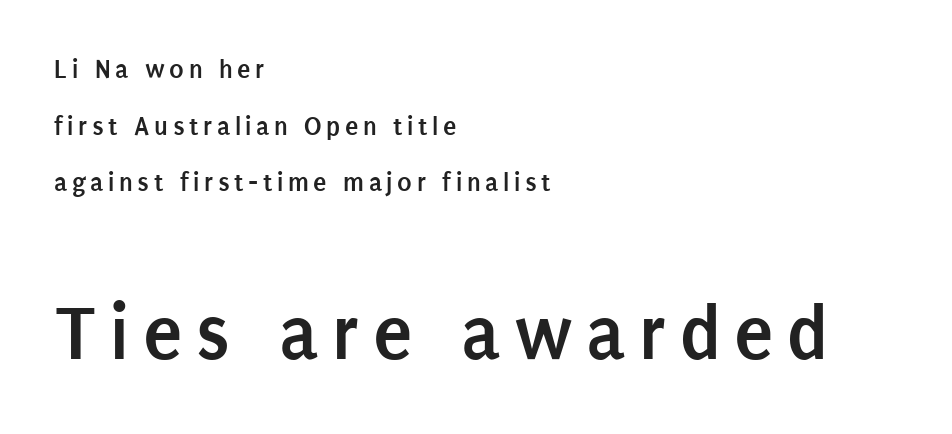
The image shows 80 px semibold, condensed sans-serif type, upright; set left-aligned, loose line spacing (2.1x), not underlined; the second (bottom) block is 2.96x larger; low stroke contrast and a large x-height.
